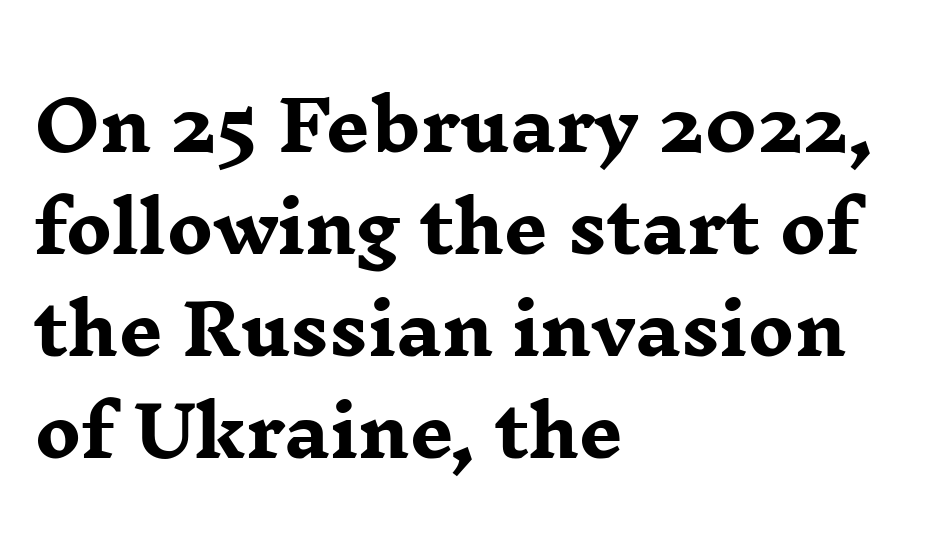
The image shows 69 px heavy, wide serif type, upright; set left-aligned, normal line spacing (1.48x), normal letter spacing, not underlined; low stroke contrast and a medium x-height.
